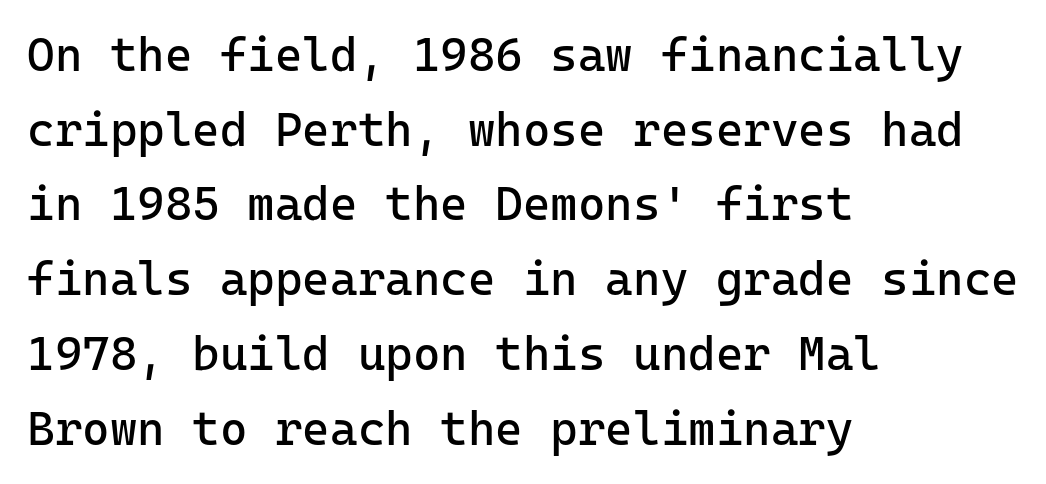
{"serif": "no", "italic": "no", "bold": "no", "weight": "regular", "width": "normal", "stroke_contrast": "low", "x_height": "medium", "underline": "no", "align": "left", "line_spacing": "normal", "line_spacing_ratio": 1.59, "letter_spacing": "normal", "letter_spacing_em": 0.0, "glyph_px": 47}
